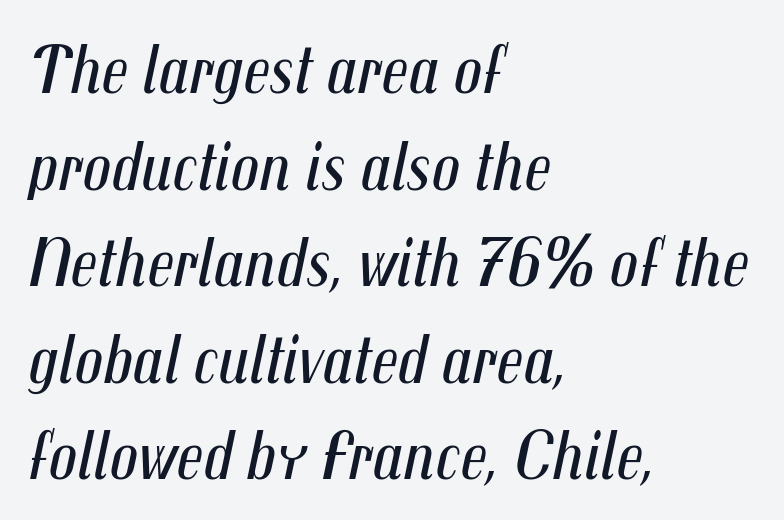
{"italic": "yes", "lean": "right", "slant_degrees": 12, "bold": "no", "weight": "regular", "width": "condensed", "stroke_contrast": "medium", "x_height": "medium", "monospaced": "no", "underline": "no", "align": "left", "line_spacing": "normal", "line_spacing_ratio": 1.38, "letter_spacing": "normal", "letter_spacing_em": 0.0, "glyph_px": 70}
